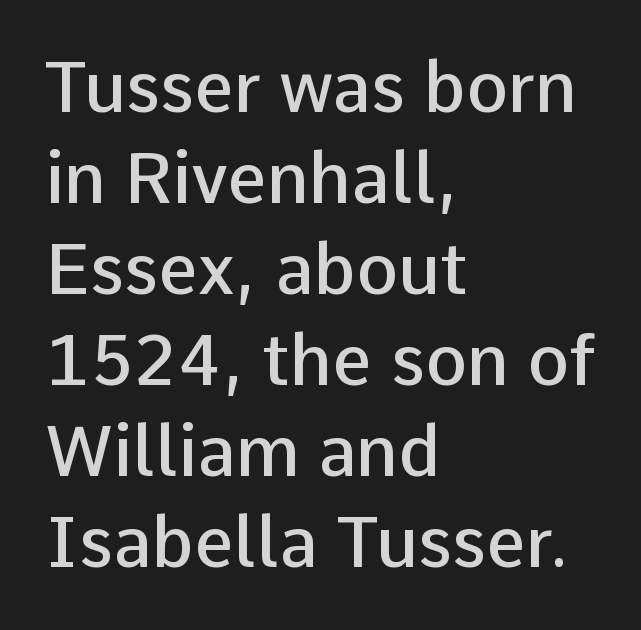
{"serif": "no", "italic": "no", "bold": "semi", "weight": "semibold", "width": "normal", "stroke_contrast": "low", "x_height": "medium", "monospaced": "no", "underline": "no", "align": "left", "line_spacing": "normal", "line_spacing_ratio": 1.3, "letter_spacing": "normal", "letter_spacing_em": 0.0, "glyph_px": 70}
